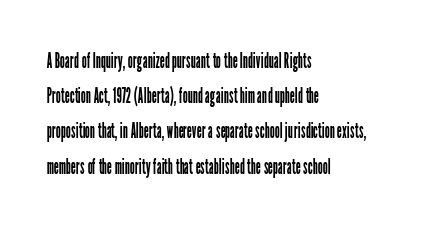
Q: Is the text bold? A: No.
Q: Is the text italic (slanted)? A: No, it is upright.
Q: Is the text underlined? A: No.
Q: How is the paragraph aligned? A: Left-aligned.
Q: Is the spacing between letters normal or unusually wide? A: Normal.
Q: Is the spacing between lines tight, normal or loose? A: Normal.
